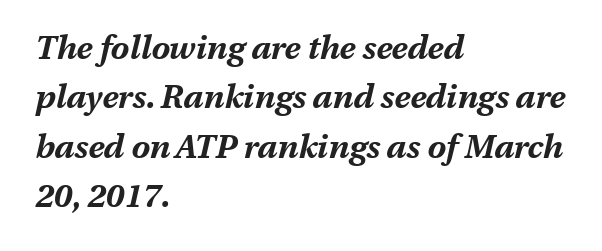
Q: Is the text bold? A: Yes.
Q: Is the text italic (slanted)? A: Yes, it leans right by about 13 degrees.
Q: Is the text underlined? A: No.
Q: How is the paragraph aligned? A: Left-aligned.
Q: Is the spacing between letters normal or unusually wide? A: Normal.
Q: Is the spacing between lines tight, normal or loose? A: Normal.
Q: Width (condensed, normal, or wide)? A: Normal.
Q: Stroke contrast? A: Medium.
Q: x-height? A: Medium.
Q: Monospaced? A: No.
